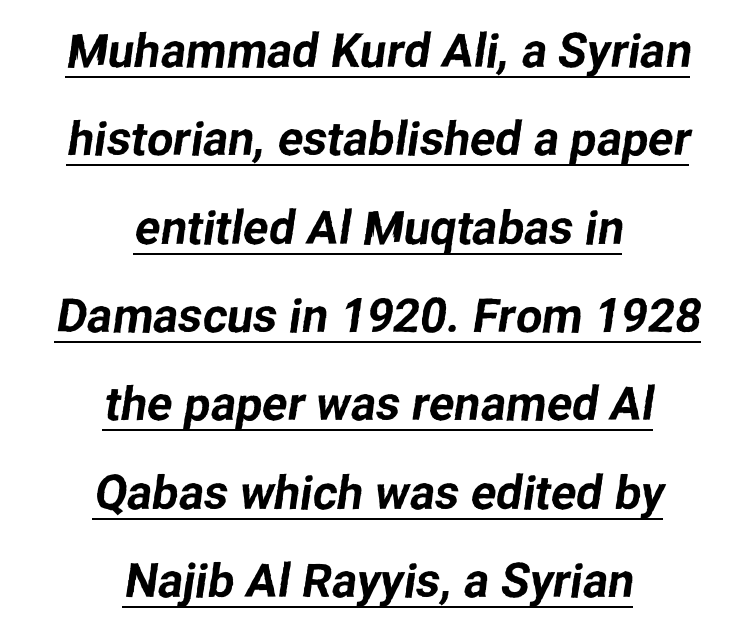
The horizontal fit of the characters is conventional and even. Each line is balanced around a shared central axis. Is this a fixed-width face? No — the glyphs have proportional, varying widths. Type style note: lacks serifs. Compared with undecorated copy, this sample adds a rule below the words.
